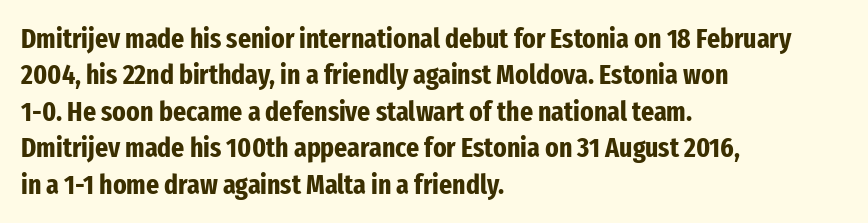
{"serif": "no", "italic": "no", "bold": "yes", "weight": "bold", "width": "condensed", "stroke_contrast": "low", "x_height": "medium", "monospaced": "no", "underline": "no", "align": "left", "line_spacing": "normal", "line_spacing_ratio": 1.3, "letter_spacing": "normal", "letter_spacing_em": 0.0, "glyph_px": 28}
